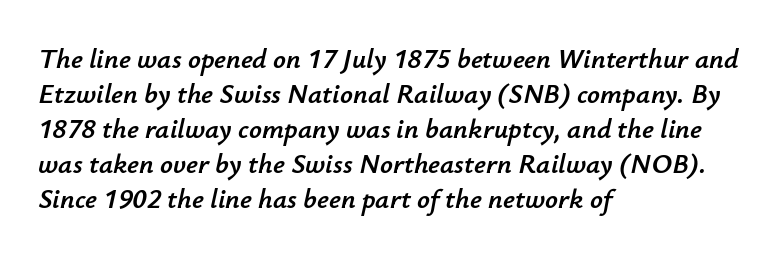
The image shows 28 px text type, italic (leaning right); set left-aligned, normal line spacing (1.25x), normal letter spacing, not underlined; low stroke contrast and a small x-height.
